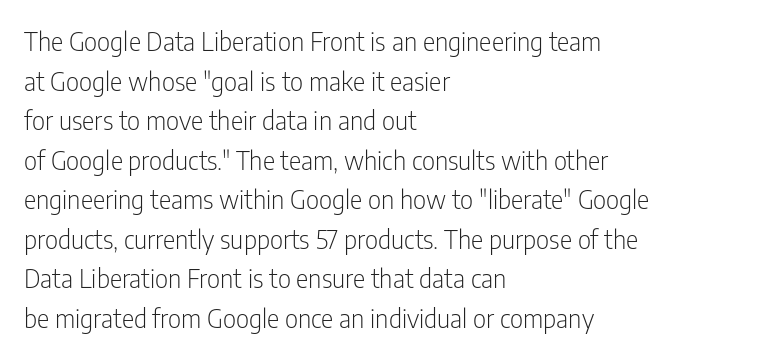
Q: Is the text bold? A: No.
Q: Is the text italic (slanted)? A: No, it is upright.
Q: Is the text underlined? A: No.
Q: How is the paragraph aligned? A: Left-aligned.
Q: Is the spacing between letters normal or unusually wide? A: Normal.
Q: Is the spacing between lines tight, normal or loose? A: Normal.
